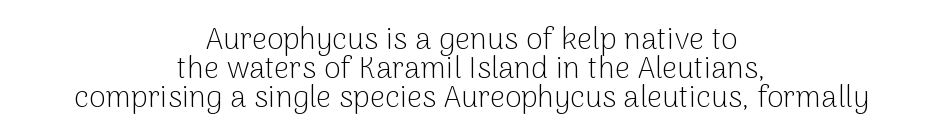
Q: Is the text bold? A: No.
Q: Is the text italic (slanted)? A: No, it is upright.
Q: Is the typeface a serif or a sans-serif typeface? A: Sans-serif.
Q: Is the text underlined? A: No.
Q: How is the paragraph aligned? A: Centered.
Q: Is the spacing between letters normal or unusually wide? A: Normal.
Q: Is the spacing between lines tight, normal or loose? A: Tight.
Q: Width (condensed, normal, or wide)? A: Normal.
Q: Stroke contrast? A: Low.
Q: x-height? A: Medium.
Q: Monospaced? A: No.
